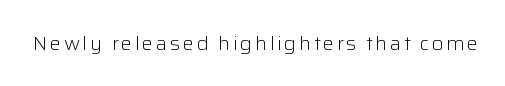
{"italic": "no", "bold": "no", "underline": "no", "glyph_px": 20}
